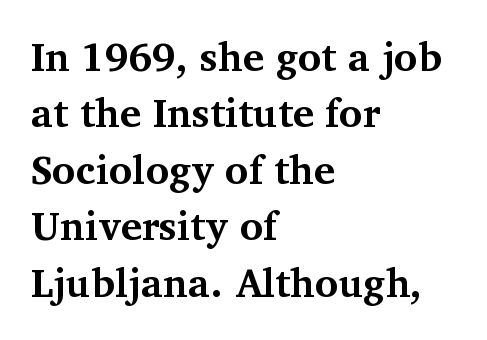
The image shows 40 px bold serif type, upright; set left-aligned, normal line spacing (1.41x), normal letter spacing, not underlined; medium stroke contrast and a medium x-height.
